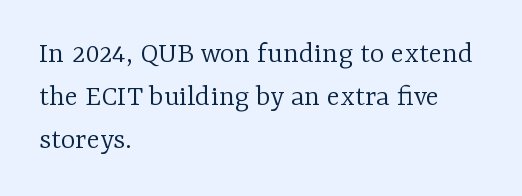
Look at the tracking — it's just the regular setting, nothing added. The rendering uses natural spacing where letterforms have individual widths. Short and long lines alike share a common starting point at left. This reads as an unemphasized weight, regular at the heaviest. Each row of text sits above clean, open space.
